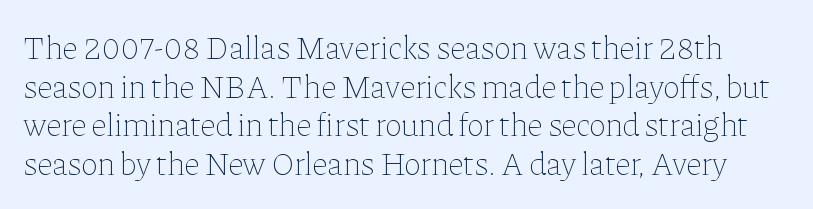
{"italic": "no", "bold": "no", "weight": "thin", "width": "normal", "stroke_contrast": "low", "x_height": "medium", "monospaced": "no", "underline": "no", "line_spacing_ratio": 1.21, "letter_spacing": "normal", "letter_spacing_em": 0.0, "glyph_px": 32}
